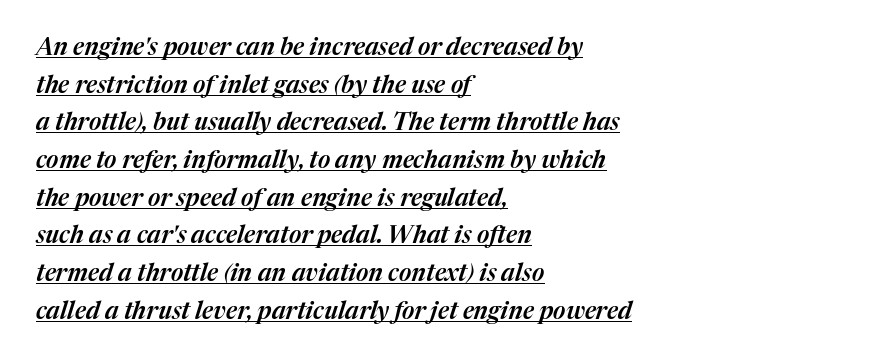
Q: Is the text italic (slanted)? A: Yes, it leans right by about 17 degrees.
Q: Is the text underlined? A: Yes.
Q: How is the paragraph aligned? A: Left-aligned.
Q: Is the spacing between letters normal or unusually wide? A: Normal.
Q: Is the spacing between lines tight, normal or loose? A: Normal.
